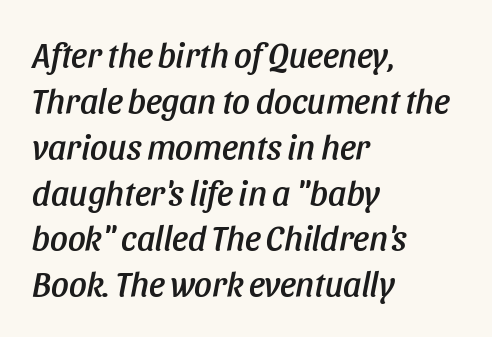
Q: Is the text italic (slanted)? A: Yes, it leans right by about 11 degrees.
Q: Is the text underlined? A: No.
Q: How is the paragraph aligned? A: Left-aligned.
Q: Is the spacing between letters normal or unusually wide? A: Normal.
Q: Is the spacing between lines tight, normal or loose? A: Normal.
Q: Width (condensed, normal, or wide)? A: Condensed.
Q: Stroke contrast? A: Low.
Q: x-height? A: Large.
Q: Monospaced? A: No.
